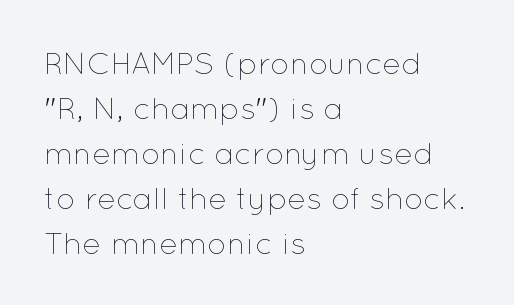
The image shows 31 px thin type, upright; set left-aligned, normal line spacing (1.45x), normal letter spacing, not underlined; low stroke contrast and a medium x-height.
